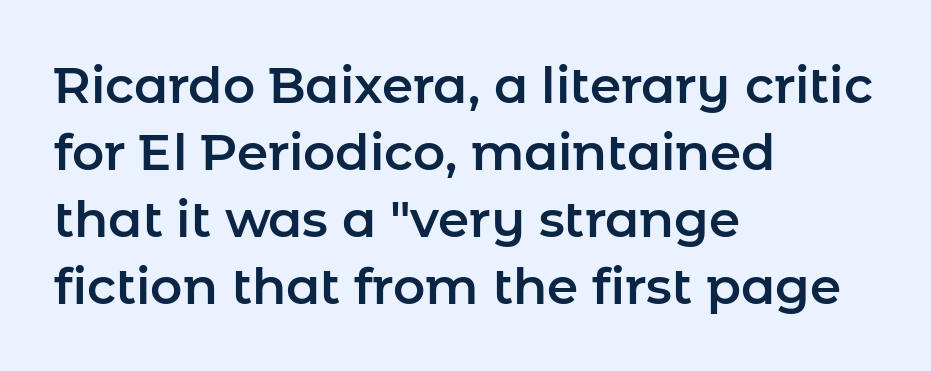
This sample keeps an unexceptional amount of space between lines. Every character sits straight up, as roman type does. Observe the absence of serifs on each vertical stroke in this sample. If you drew a ruler down the left edge, every line would touch it. Each row of text sits above clean, open space. Character widths vary here, with narrow letters taking less room than wide ones.
